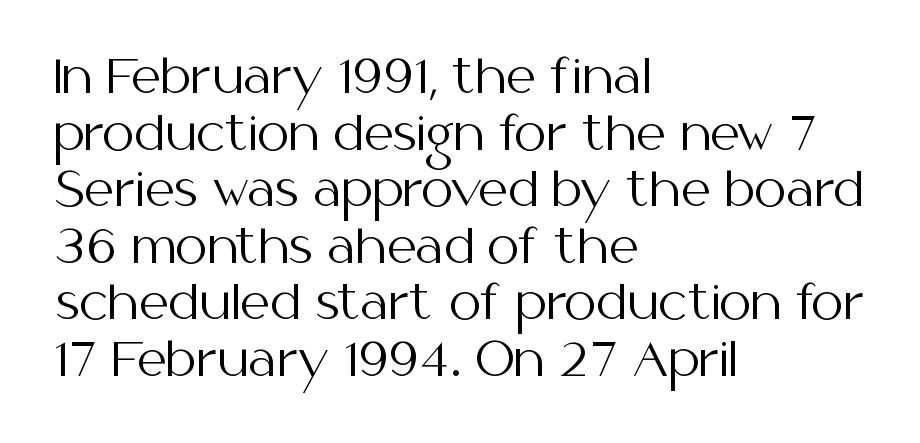
The image shows 46 px regular-weight sans-serif type, upright; set left-aligned, line spacing 1.23x, normal letter spacing, not underlined; medium stroke contrast and a medium x-height.
